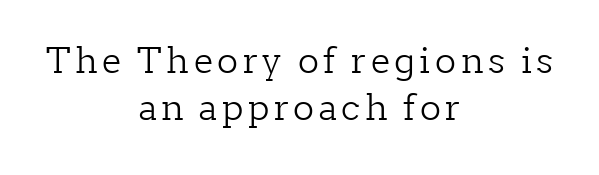
Q: Is the text bold? A: No.
Q: Is the text italic (slanted)? A: No, it is upright.
Q: Is the typeface a serif or a sans-serif typeface? A: Serif.
Q: Is the text underlined? A: No.
Q: How is the paragraph aligned? A: Centered.
Q: Is the spacing between lines tight, normal or loose? A: Normal.
Q: Width (condensed, normal, or wide)? A: Normal.
Q: Stroke contrast? A: Low.
Q: x-height? A: Medium.
Q: Monospaced? A: No.
